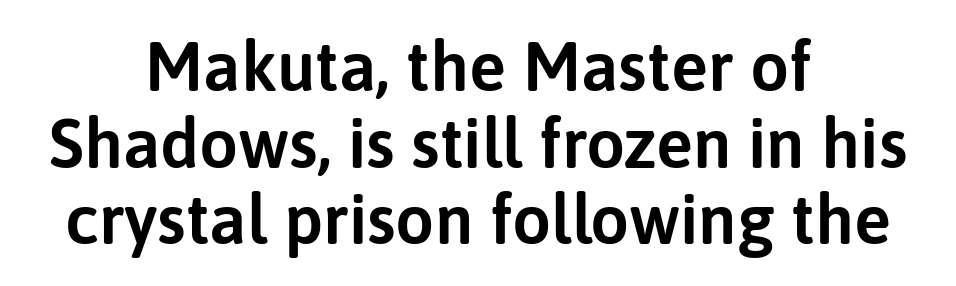
Both edges are ragged and mirror each other, which tells us the setting is centered. The letters sit at their default tracking, neither squeezed nor spread. Are there feet on the stems? There aren't — it's a sans. Letters rest on an invisible, unmarked baseline. The type sits square on the baseline with zero lean.
